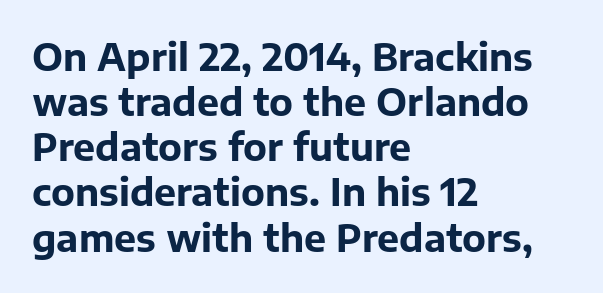
Q: Is the text bold? A: Yes.
Q: Is the text italic (slanted)? A: No, it is upright.
Q: Is the typeface a serif or a sans-serif typeface? A: Sans-serif.
Q: Is the text underlined? A: No.
Q: How is the paragraph aligned? A: Left-aligned.
Q: Is the spacing between letters normal or unusually wide? A: Normal.
Q: Width (condensed, normal, or wide)? A: Normal.
Q: Stroke contrast? A: Low.
Q: x-height? A: Medium.
Q: Monospaced? A: No.
